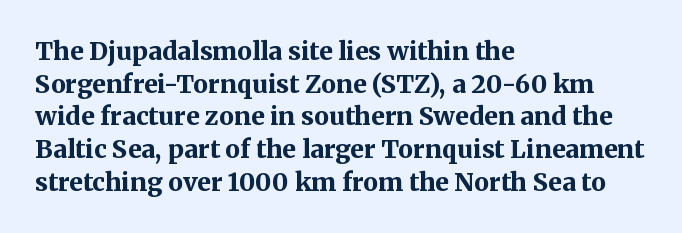
You could call the tracking neutral — neither tight nor loose. Ordinary non-slanted type is in use. Heavy, bold letterforms. Does the copy run flush right? No — it runs flush left. Regular leading.
